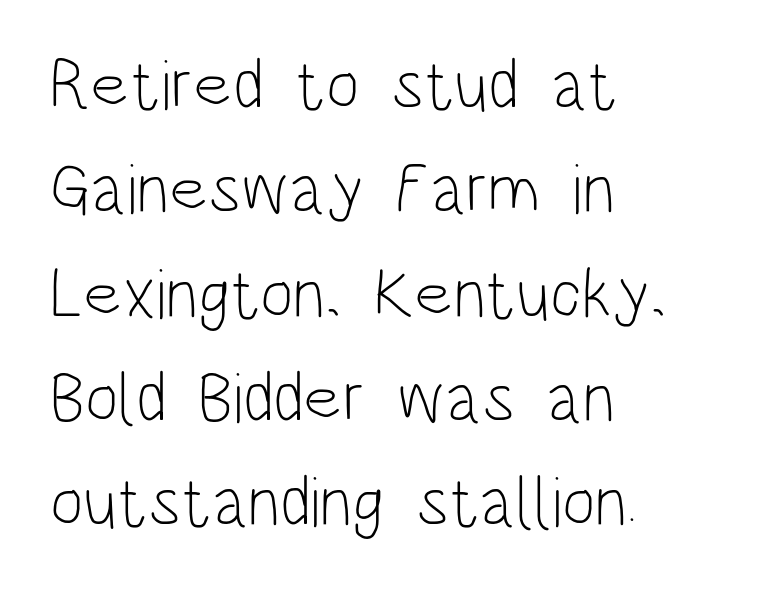
Q: Is the text bold? A: No.
Q: Is the text italic (slanted)? A: No, it is upright.
Q: Is the typeface a serif or a sans-serif typeface? A: Sans-serif.
Q: Is the text underlined? A: No.
Q: How is the paragraph aligned? A: Left-aligned.
Q: Is the spacing between letters normal or unusually wide? A: Normal.
Q: Is the spacing between lines tight, normal or loose? A: Normal.
Q: Width (condensed, normal, or wide)? A: Condensed.
Q: Stroke contrast? A: Low.
Q: x-height? A: Large.
Q: Monospaced? A: No.
